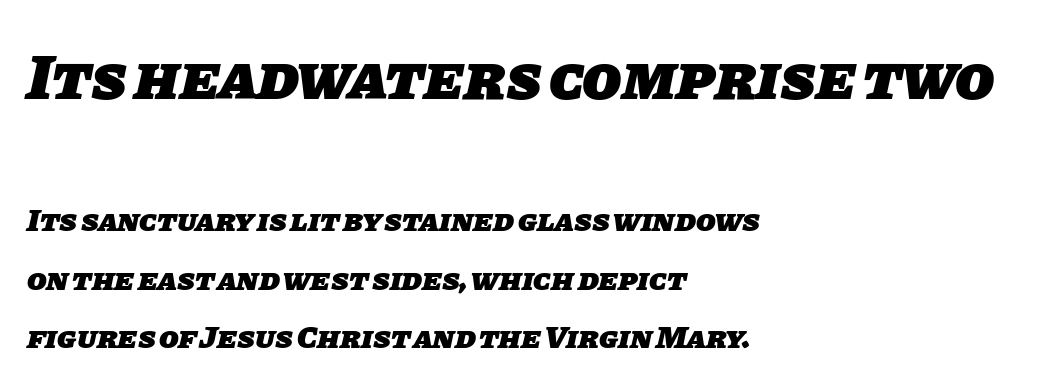
The image shows 64 px heavy type; set left-aligned, line spacing 1.83x, normal letter spacing, not underlined; the first (top) block is 2.0x larger; low stroke contrast and a large x-height.
